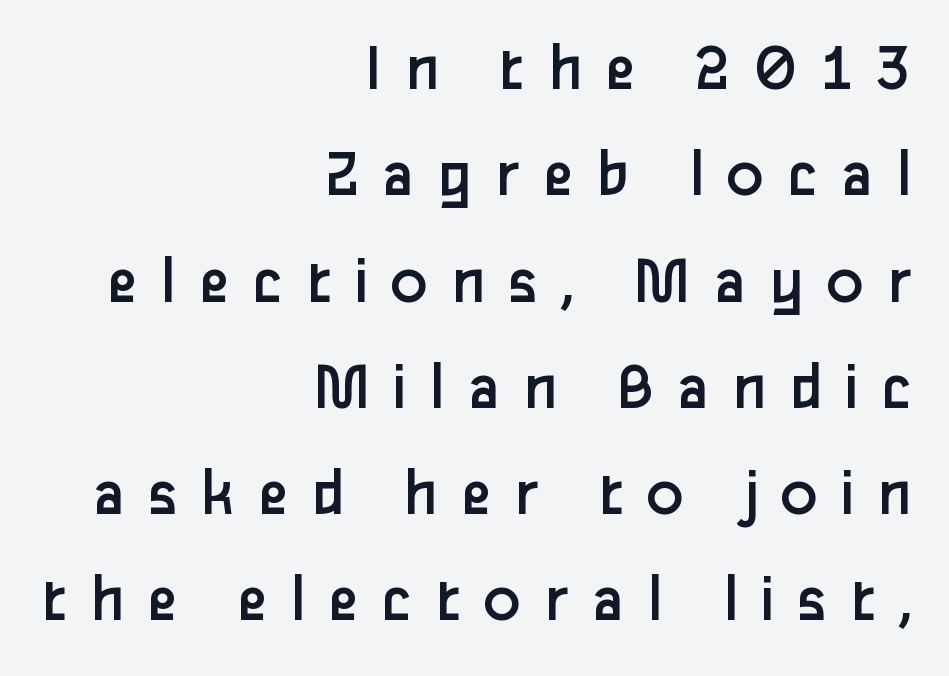
The image shows 69 px regular-weight sans-serif type, upright; set right-aligned, normal line spacing (1.54x), unusually wide letter spacing (+0.33 em), not underlined; low stroke contrast and a medium x-height.
